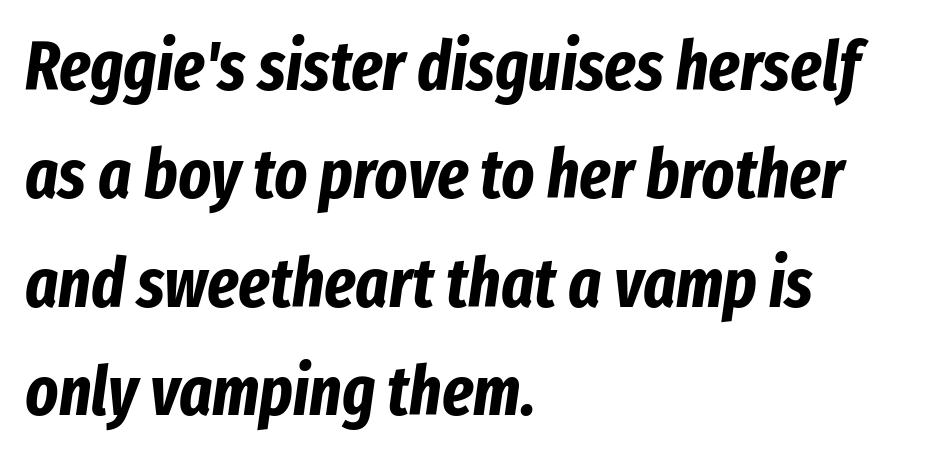
Q: Is the text bold? A: Yes.
Q: Is the text italic (slanted)? A: Yes, it leans right by about 8 degrees.
Q: Is the text underlined? A: No.
Q: How is the paragraph aligned? A: Left-aligned.
Q: Is the spacing between letters normal or unusually wide? A: Normal.
Q: Is the spacing between lines tight, normal or loose? A: Normal.
Q: Width (condensed, normal, or wide)? A: Condensed.
Q: Stroke contrast? A: Low.
Q: x-height? A: Medium.
Q: Monospaced? A: No.
